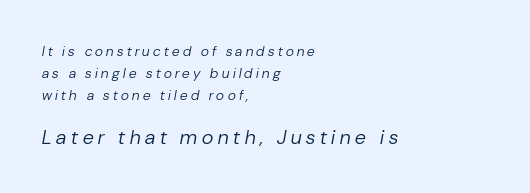
Does the leading feel generous? No, just average. Each row of text sits above clean, open space. The specimen reads as italic at a glance. Typeset ragged right — the left edge is the straight one. Words appear elongated and porous because spacing is wide.
